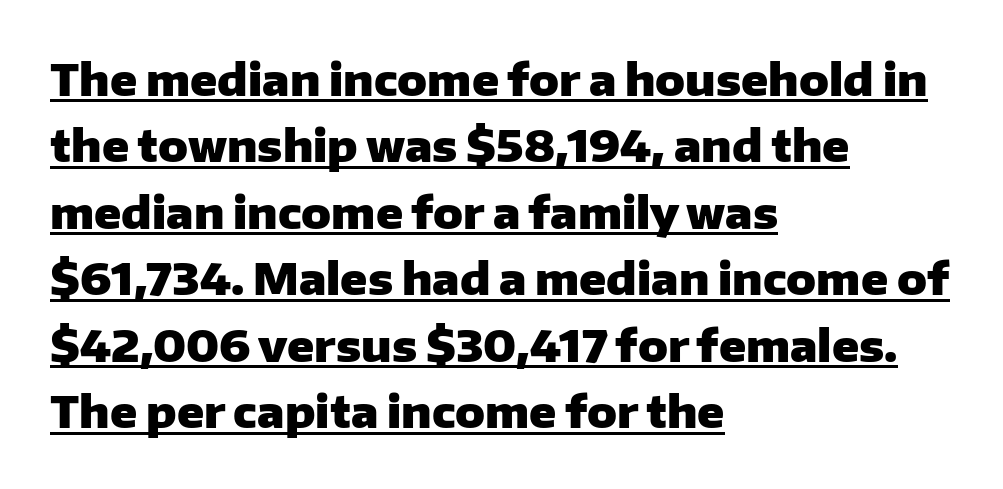
Notice how the stems are strictly vertical — no italics here. These lines carry a lot of weight — the face is fully bold. Caption: lettering with a line underneath. These lines are composed in type without serifs. Is this a fixed-width face? No — the glyphs have proportional, varying widths.
